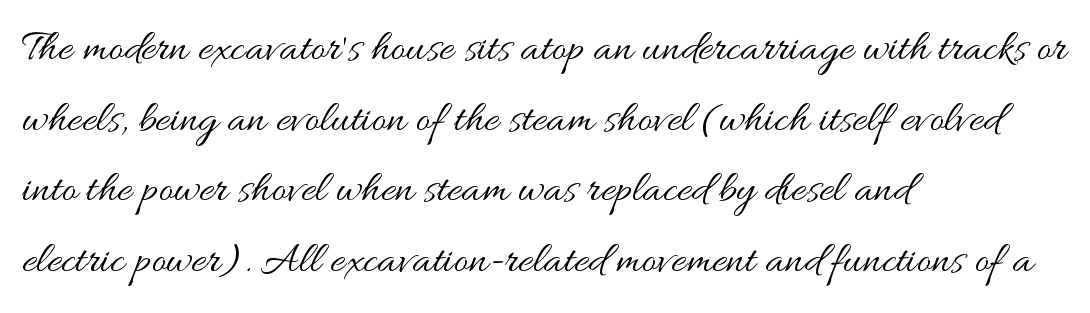
The image shows 45 px regular-weight, wide type; set left-aligned, normal line spacing (1.57x), normal letter spacing, not underlined; medium stroke contrast and a small x-height.
